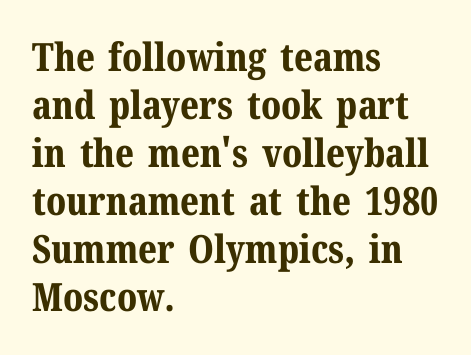
You can tell from the footed stems that serif type was used. Compared with an ordinary text face, these strokes are far heavier — a full bold. Each row of text sits above clean, open space. Think of a printed novel: that variable character pitch is what you see here. Nope, not italic — everything's standing straight.
